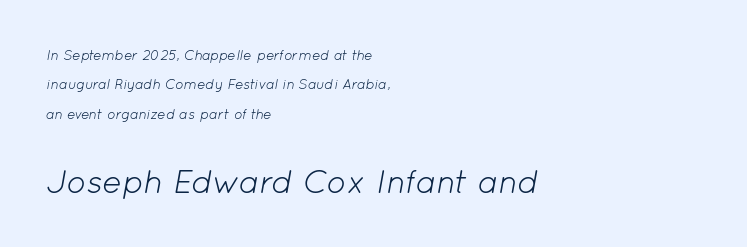
Two sizes are in play, and the larger belongs to the second block. The paragraph has a hard left edge and a soft right edge. A typesetter would mark this as italic. Baseline-to-baseline distance is far greater than the letter height. Proportional: the letters do not fall into vertical columns. Rule under the text: the space is simply empty.
